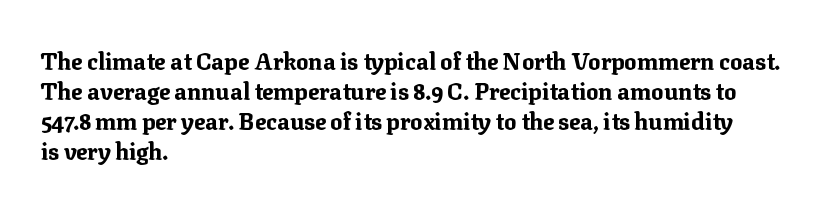
The image shows 23 px bold type, upright; set left-aligned, normal line spacing (1.3x), normal letter spacing, not underlined.
